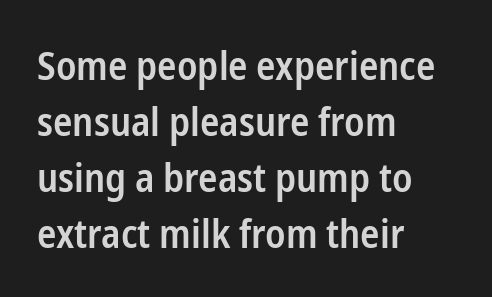
Q: Is the text bold? A: Semi-bold.
Q: Is the text italic (slanted)? A: No, it is upright.
Q: Is the typeface a serif or a sans-serif typeface? A: Sans-serif.
Q: Is the text underlined? A: No.
Q: How is the paragraph aligned? A: Left-aligned.
Q: Is the spacing between letters normal or unusually wide? A: Normal.
Q: Is the spacing between lines tight, normal or loose? A: Normal.
Q: Width (condensed, normal, or wide)? A: Condensed.
Q: Stroke contrast? A: Low.
Q: x-height? A: Medium.
Q: Monospaced? A: No.
